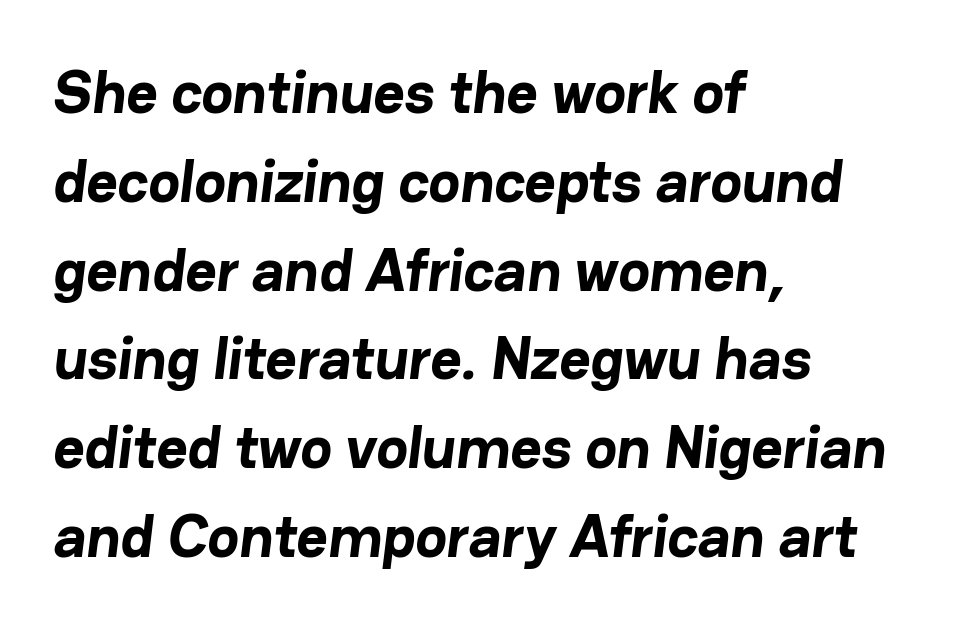
{"serif": "no", "bold": "yes", "weight": "bold", "width": "normal", "stroke_contrast": "low", "x_height": "medium", "monospaced": "no", "underline": "no", "align": "left", "line_spacing": "normal", "line_spacing_ratio": 1.48, "letter_spacing": "normal", "letter_spacing_em": 0.0, "glyph_px": 60}
